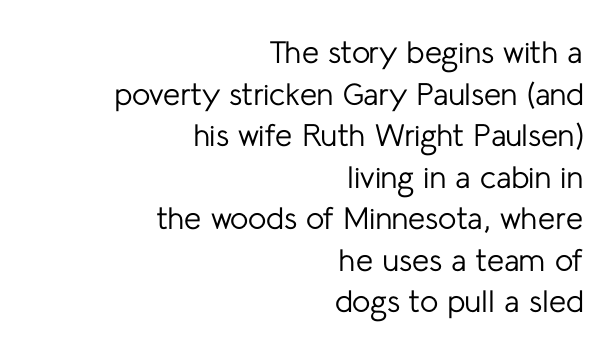
This rendering uses right alignment, leaving the left contour irregular. Do the characters align in a grid? No, the font is proportional. The type is set solid horizontally, with unmodified tracking. The rendering shows plain stroke endings on the letterforms — a sans-serif design.
